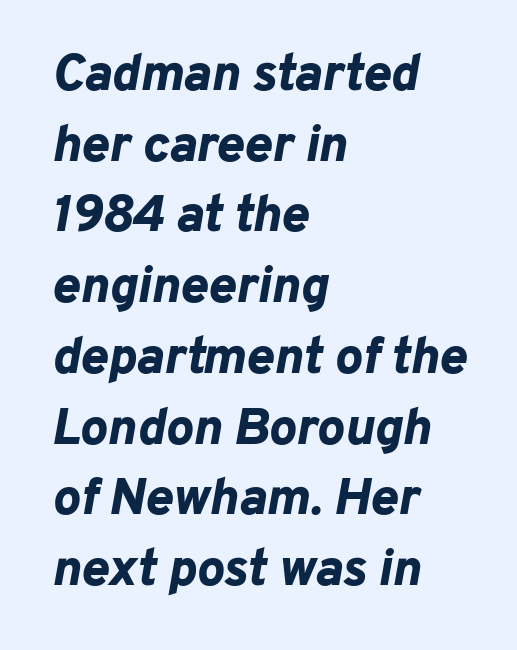
Q: Is the text bold? A: Yes.
Q: Is the text italic (slanted)? A: Yes, it leans right by about 10 degrees.
Q: Is the text underlined? A: No.
Q: How is the paragraph aligned? A: Left-aligned.
Q: Is the spacing between letters normal or unusually wide? A: Normal.
Q: Is the spacing between lines tight, normal or loose? A: Normal.
Q: Width (condensed, normal, or wide)? A: Normal.
Q: Stroke contrast? A: Low.
Q: x-height? A: Medium.
Q: Monospaced? A: No.
